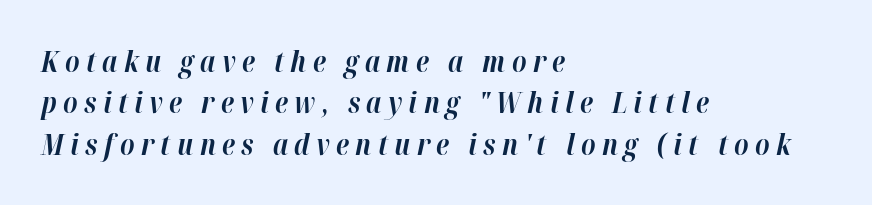
You could only call the tracking loose — the letters float apart. Unmarked baselines from the first word to the last. This rendering uses left alignment, leaving the right contour irregular. This sample keeps an unexceptional amount of space between lines. These lines are rendered in a variable-pitch font. There's an unmistakable incline to the writing here.
